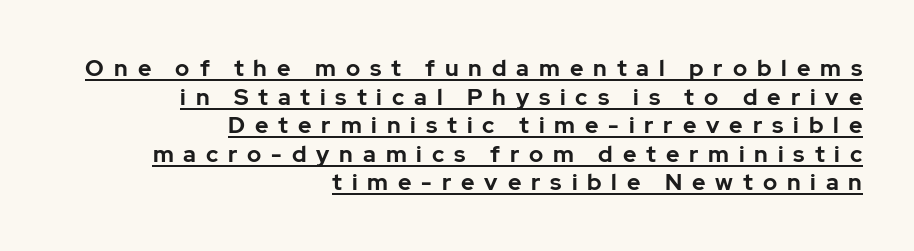
The image shows 23 px bold type, upright; set right-aligned, line spacing 1.24x, unusually wide letter spacing (+0.43 em), underlined.
